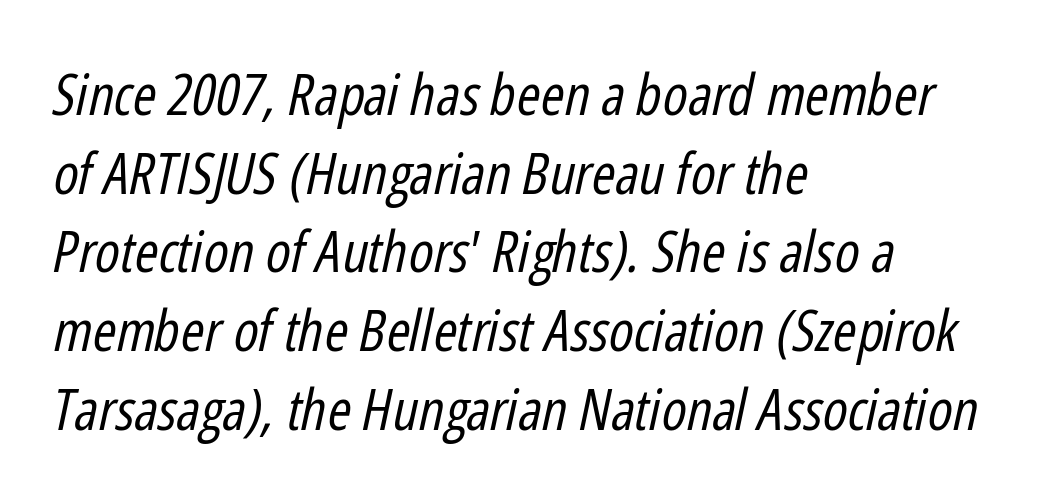
Q: Is the text bold? A: No.
Q: Is the text italic (slanted)? A: Yes, it leans right by about 12 degrees.
Q: Is the text underlined? A: No.
Q: How is the paragraph aligned? A: Left-aligned.
Q: Is the spacing between letters normal or unusually wide? A: Normal.
Q: Is the spacing between lines tight, normal or loose? A: Normal.
Q: Width (condensed, normal, or wide)? A: Condensed.
Q: Stroke contrast? A: Low.
Q: x-height? A: Medium.
Q: Monospaced? A: No.
